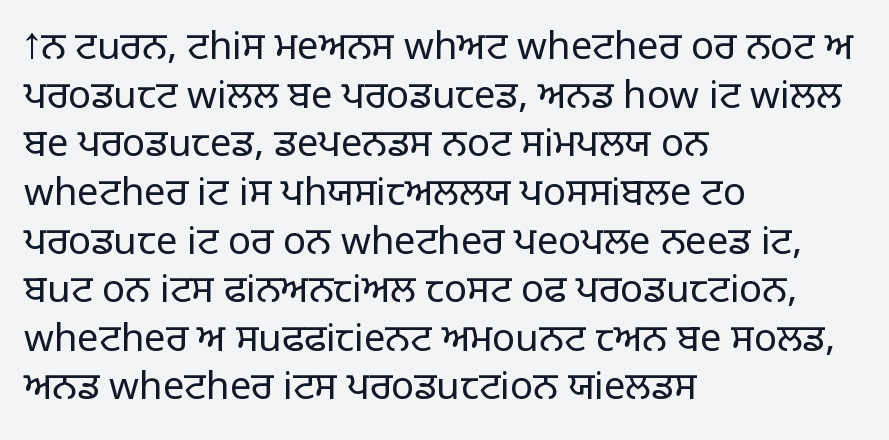
The image shows 38 px light sans-serif type, upright; set left-aligned, normal line spacing (1.28x), normal letter spacing, not underlined; low stroke contrast and a large x-height.
